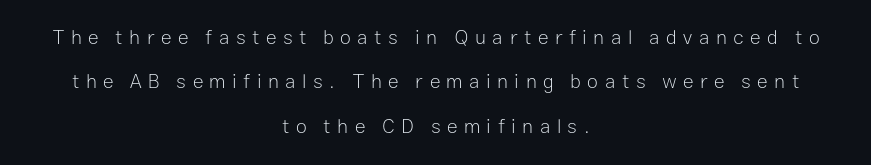
Q: Is the text bold? A: No.
Q: Is the text italic (slanted)? A: No, it is upright.
Q: Is the text underlined? A: No.
Q: How is the paragraph aligned? A: Centered.
Q: Is the spacing between letters normal or unusually wide? A: Unusually wide.
Q: Is the spacing between lines tight, normal or loose? A: Loose.
